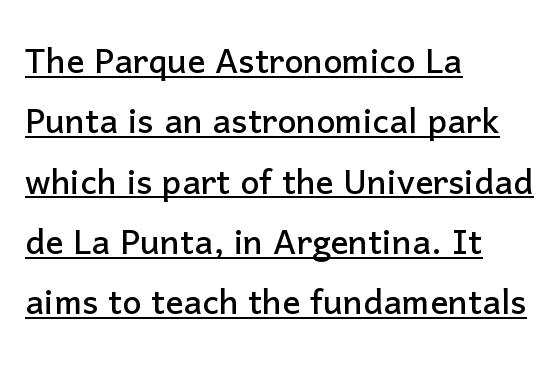
The image shows 45 px sans-serif type, upright; set left-aligned, normal line spacing (1.34x), normal letter spacing, underlined; low stroke contrast and a medium x-height.
